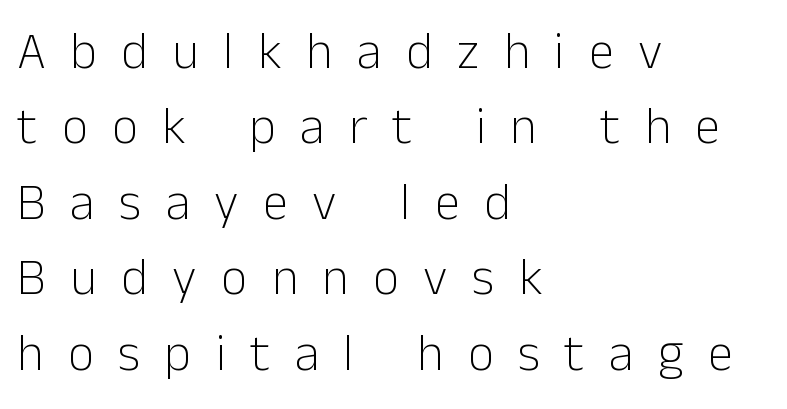
The image shows 51 px light sans-serif type, upright; set left-aligned, normal line spacing (1.48x), unusually wide letter spacing (+0.48 em), not underlined; low stroke contrast and a medium x-height.
